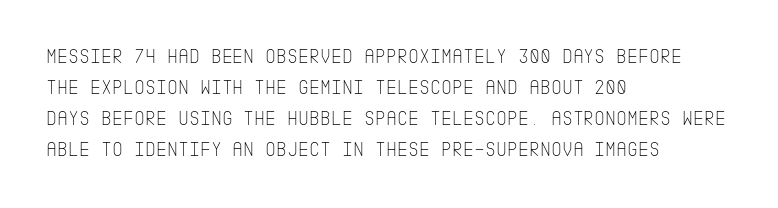
No chunkiness to these letters — they're not bold. The area under the type is left untouched. This rendering uses left alignment, leaving the right contour irregular. The font's upright variant was chosen for this text. Compared with typical body copy, the letter spacing here is the same.
